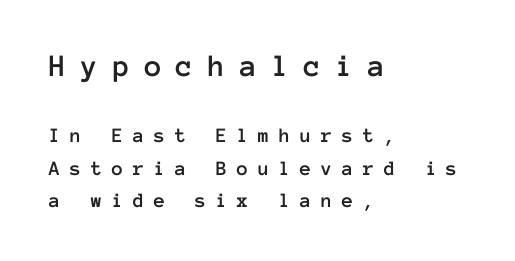
Typesetter's note — upper block bumped up in size, lower block left smaller. Words appear elongated and porous because spacing is wide. Vertical spacing — default. Horizontally, the lines are justified to the leading edge only.
